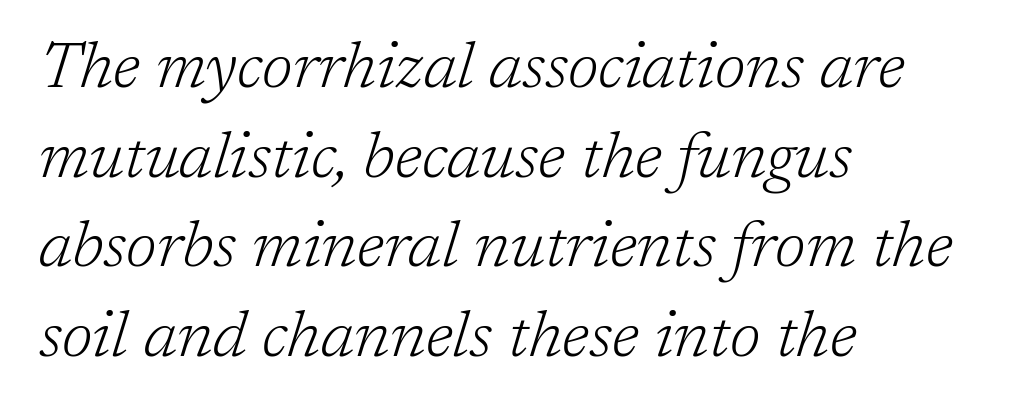
{"serif": "yes", "italic": "yes", "lean": "right", "slant_degrees": 17, "bold": "no", "weight": "light", "width": "normal", "stroke_contrast": "low", "x_height": "medium", "monospaced": "no", "underline": "no", "align": "left", "line_spacing": "normal", "line_spacing_ratio": 1.38, "letter_spacing": "normal", "letter_spacing_em": 0.0, "glyph_px": 65}
